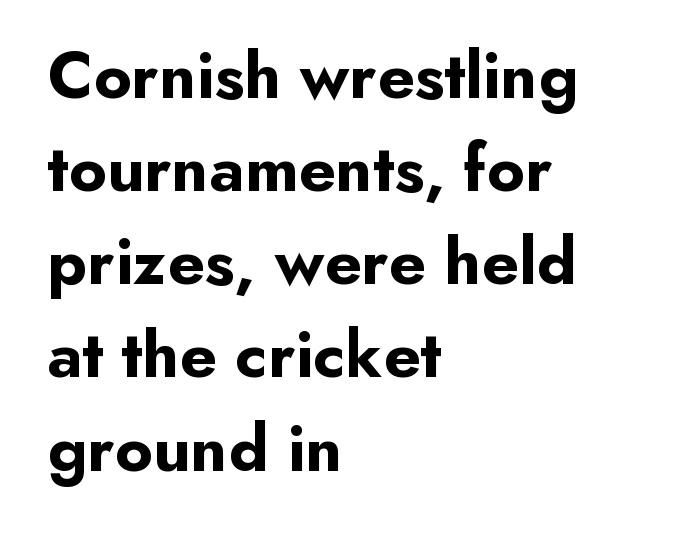
{"serif": "no", "italic": "no", "bold": "yes", "weight": "bold", "width": "normal", "stroke_contrast": "low", "x_height": "small", "monospaced": "no", "underline": "no", "align": "left", "line_spacing": "normal", "line_spacing_ratio": 1.39, "letter_spacing": "normal", "letter_spacing_em": 0.0, "glyph_px": 67}
